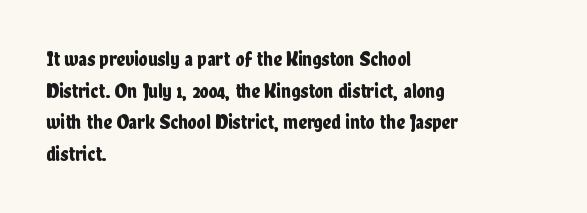
Has an underline been added? It has not. Do the letters lean? They stand straight. Notice how descenders clear the ascenders below comfortably — that's standard leading. The line texture is even and compact thanks to regular tracking.
